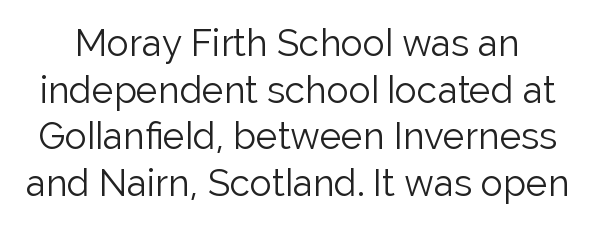
Notice how descenders clear the ascenders below comfortably — that's standard leading. These glyphs show unthickened strokes, regular width or finer. Type without underlining. This is roman type, the default non-slanted kind.
